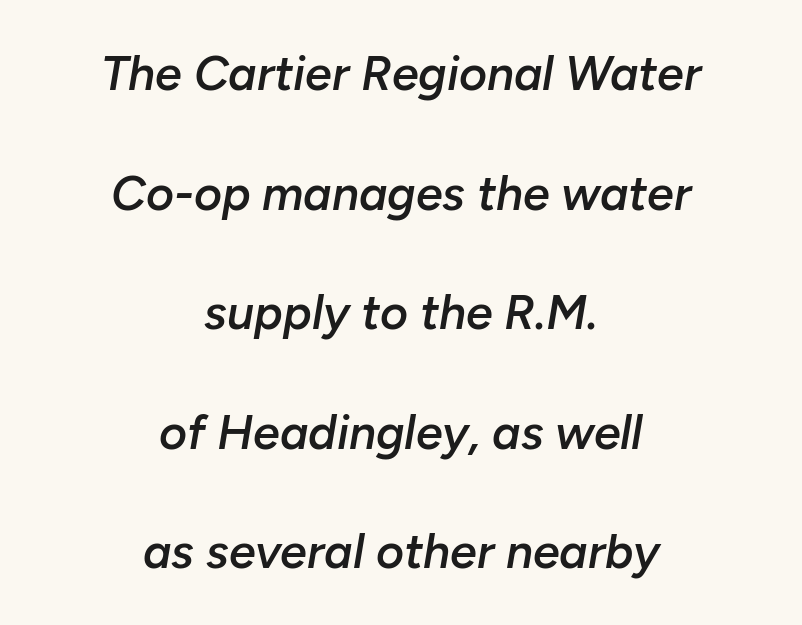
The image shows 48 px semibold type, italic (leaning right); set centered, loose line spacing (2.49x), normal letter spacing, not underlined; low stroke contrast and a medium x-height.
